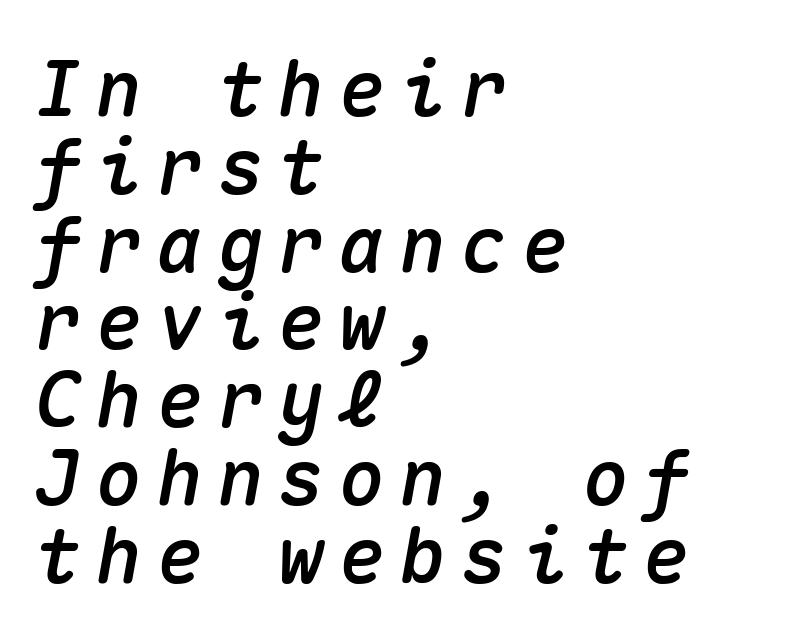
Does the leading feel generous? Not at all — it's pinched. These lines stack with their left ends in a neat column. In terms of posture, this sample is oblique. Words float on clear page, feet unadorned. Monospaced: the letters line up in strict vertical columns.
